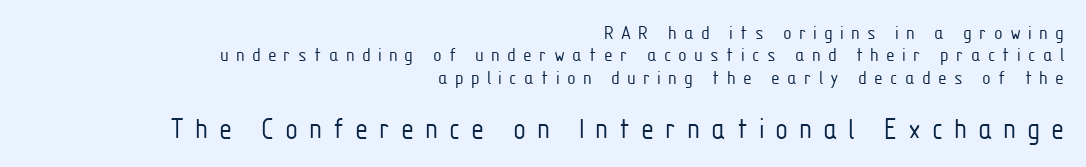
The image shows 30 px light, condensed sans-serif type, upright; set right-aligned, tight line spacing (1.12x), unusually wide letter spacing (+0.36 em), not underlined; the second (bottom) block is 1.5x larger; low stroke contrast and a medium x-height.
